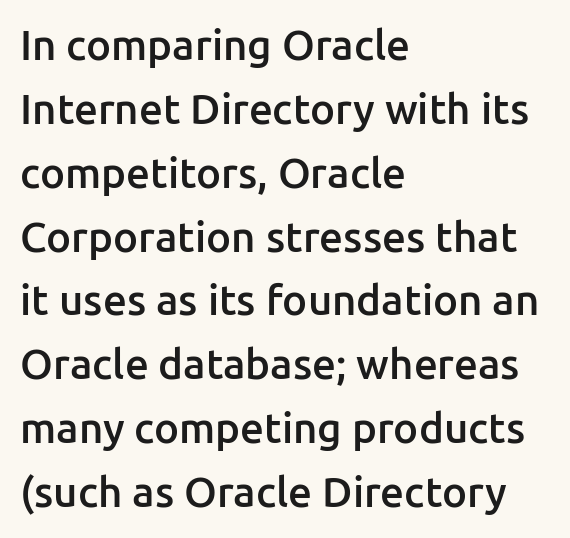
The image shows 42 px semibold sans-serif type, upright; set left-aligned, normal line spacing (1.52x), normal letter spacing, not underlined; low stroke contrast and a medium x-height.
